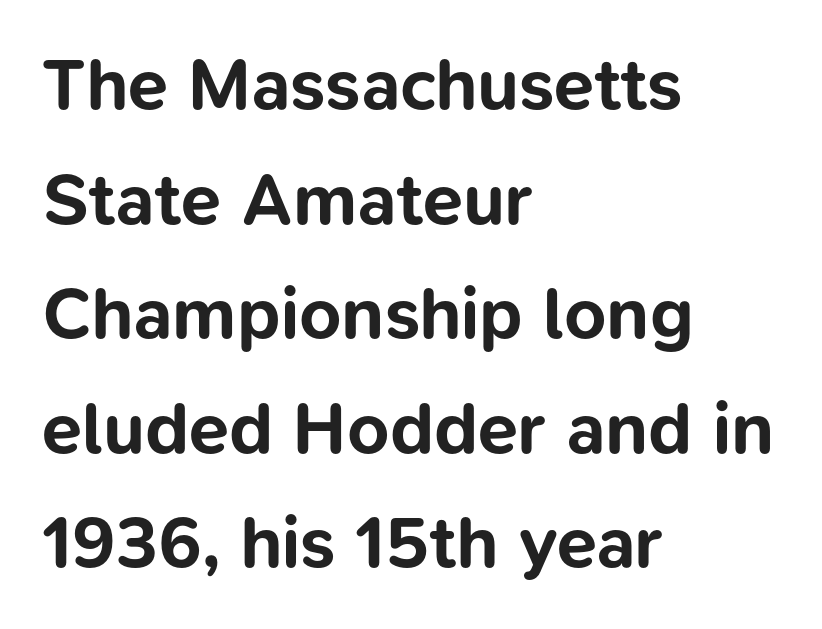
{"serif": "no", "italic": "no", "bold": "yes", "weight": "bold", "width": "normal", "stroke_contrast": "low", "x_height": "medium", "monospaced": "no", "underline": "no", "align": "left", "line_spacing": "normal", "line_spacing_ratio": 1.57, "letter_spacing": "normal", "letter_spacing_em": 0.0, "glyph_px": 73}
